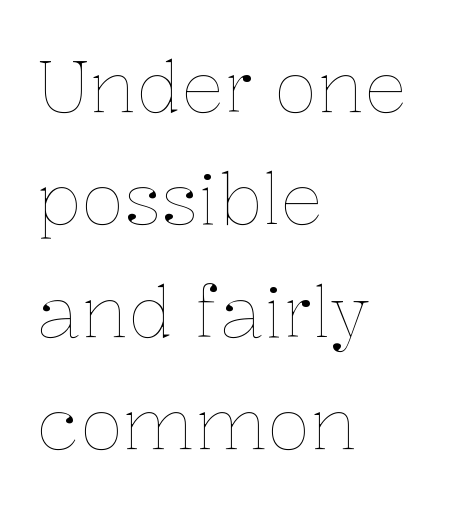
Q: Is the text bold? A: No.
Q: Is the text italic (slanted)? A: No, it is upright.
Q: Is the text underlined? A: No.
Q: How is the paragraph aligned? A: Left-aligned.
Q: Is the spacing between letters normal or unusually wide? A: Normal.
Q: Is the spacing between lines tight, normal or loose? A: Normal.
Q: Width (condensed, normal, or wide)? A: Normal.
Q: Stroke contrast? A: Low.
Q: x-height? A: Medium.
Q: Monospaced? A: No.
